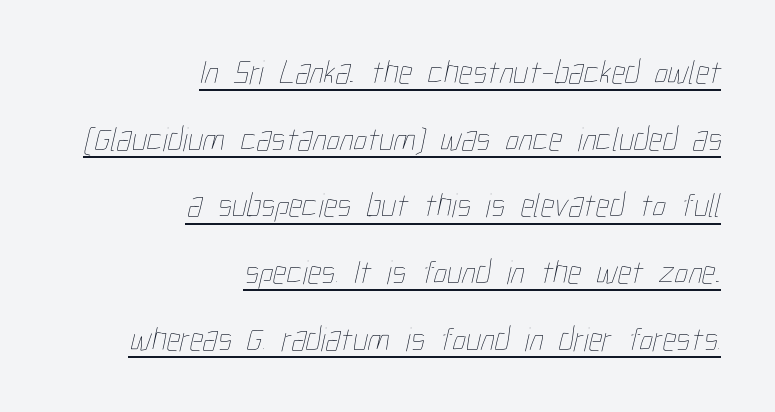
Q: Is the text bold? A: No.
Q: Is the text underlined? A: Yes.
Q: How is the paragraph aligned? A: Right-aligned.
Q: Is the spacing between letters normal or unusually wide? A: Normal.
Q: Is the spacing between lines tight, normal or loose? A: Loose.
Q: Width (condensed, normal, or wide)? A: Condensed.
Q: Stroke contrast? A: Low.
Q: x-height? A: Medium.
Q: Monospaced? A: No.
